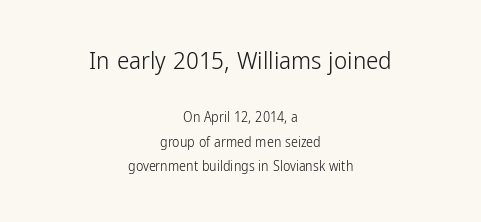
{"italic": "no", "bold": "no", "underline": "no", "align": "center", "line_spacing_ratio": 1.76, "letter_spacing": "normal", "letter_spacing_em": 0.0, "larger_block": "first", "size_ratio": 1.79, "glyph_px": 25}
